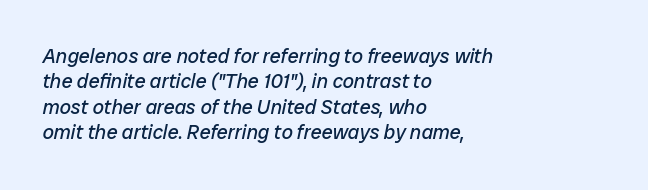
Q: Is the text bold? A: No.
Q: Is the text italic (slanted)? A: Yes, it leans right by about 12 degrees.
Q: Is the text underlined? A: No.
Q: How is the paragraph aligned? A: Left-aligned.
Q: Is the spacing between letters normal or unusually wide? A: Normal.
Q: Is the spacing between lines tight, normal or loose? A: Normal.
